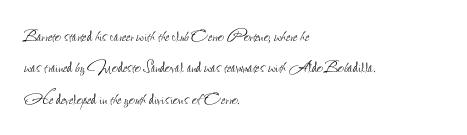
{"bold": "no", "underline": "no", "align": "left", "line_spacing": "normal", "line_spacing_ratio": 1.5, "letter_spacing": "normal", "letter_spacing_em": 0.0, "glyph_px": 21}
